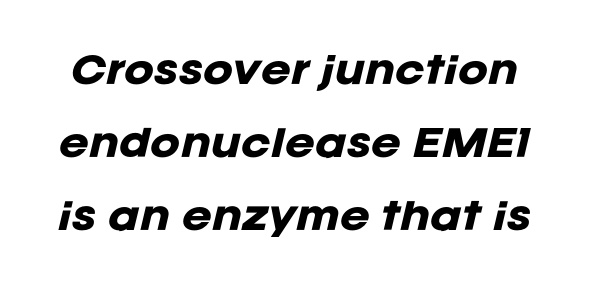
Q: Is the text bold? A: Yes.
Q: Is the text italic (slanted)? A: Yes, it leans right by about 12 degrees.
Q: Is the text underlined? A: No.
Q: Is the spacing between letters normal or unusually wide? A: Normal.
Q: Is the spacing between lines tight, normal or loose? A: Loose.
Q: Width (condensed, normal, or wide)? A: Normal.
Q: Stroke contrast? A: Low.
Q: x-height? A: Large.
Q: Monospaced? A: No.
